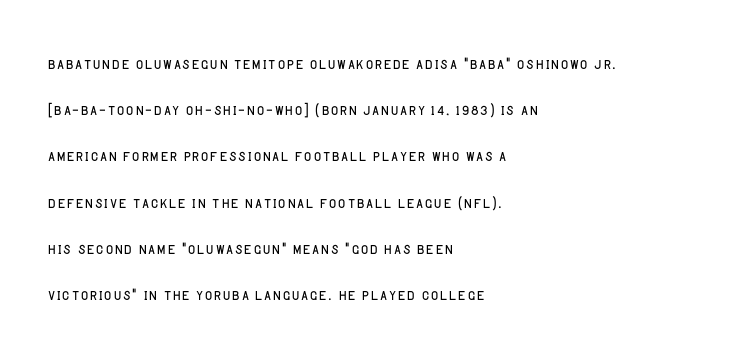
The image shows 20 px text type, upright; set left-aligned, loose line spacing (2.31x), normal letter spacing, not underlined.
